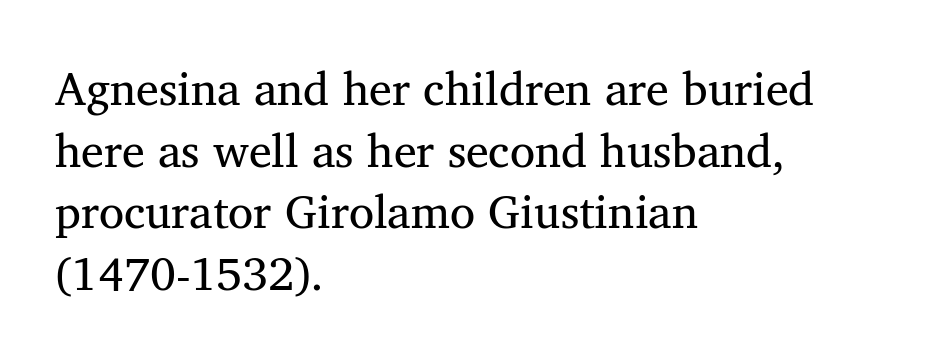
Q: Is the text bold? A: No.
Q: Is the text italic (slanted)? A: No, it is upright.
Q: Is the typeface a serif or a sans-serif typeface? A: Serif.
Q: Is the text underlined? A: No.
Q: How is the paragraph aligned? A: Left-aligned.
Q: Is the spacing between letters normal or unusually wide? A: Normal.
Q: Is the spacing between lines tight, normal or loose? A: Normal.
Q: Width (condensed, normal, or wide)? A: Normal.
Q: Stroke contrast? A: Medium.
Q: x-height? A: Medium.
Q: Monospaced? A: No.
